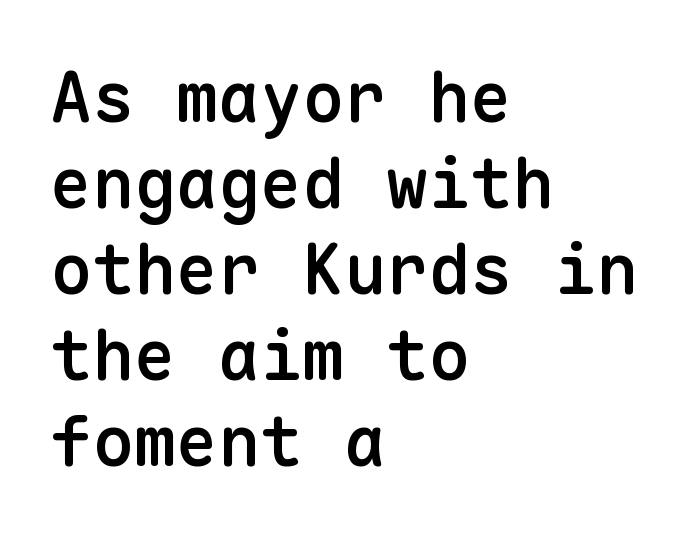
The image shows 70 px semibold sans-serif type, upright, monospaced; set left-aligned, line spacing 1.23x, normal letter spacing, not underlined; low stroke contrast and a medium x-height.
